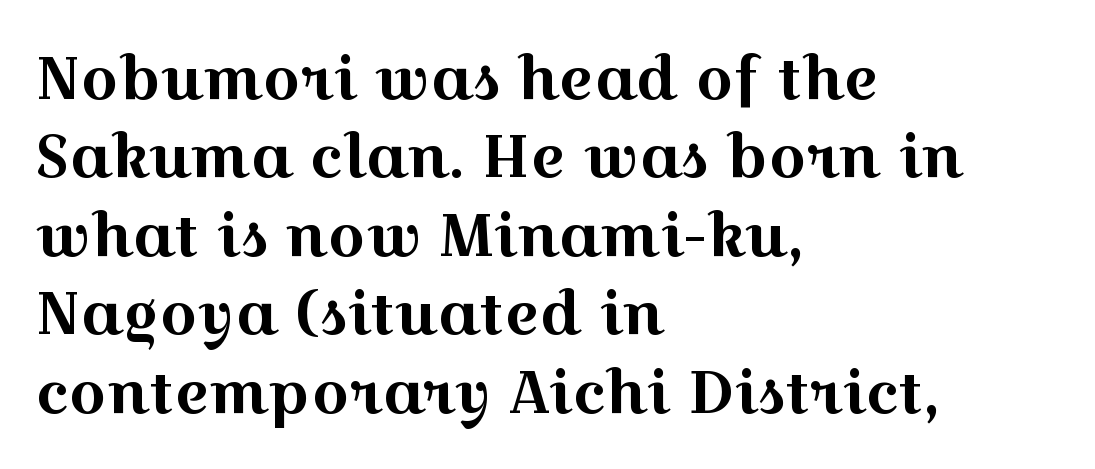
Q: Is the text italic (slanted)? A: No, it is upright.
Q: Is the typeface a serif or a sans-serif typeface? A: Serif.
Q: Is the text underlined? A: No.
Q: How is the paragraph aligned? A: Left-aligned.
Q: Is the spacing between letters normal or unusually wide? A: Normal.
Q: Is the spacing between lines tight, normal or loose? A: Normal.
Q: Width (condensed, normal, or wide)? A: Wide.
Q: x-height? A: Medium.
Q: Monospaced? A: No.
